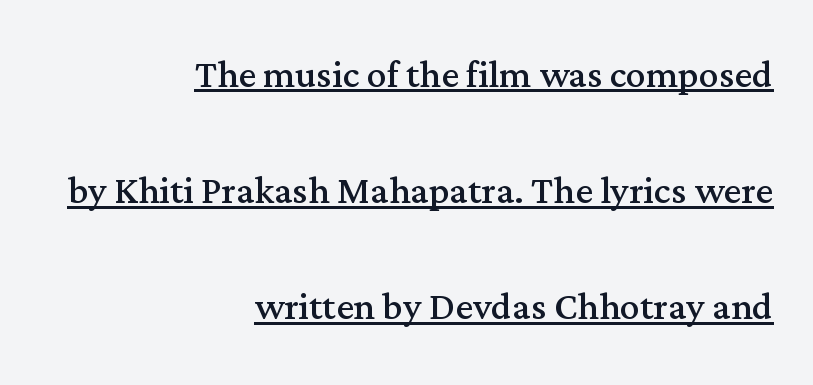
The rendered words wear a rule along their underside. Each letter's strokes conclude with small projecting serifs. The letters stand upright; this is a roman face. No extra ink here — the face is not bold.
